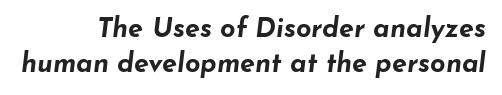
Q: Is the text bold? A: Yes.
Q: Is the text italic (slanted)? A: Yes, it leans right by about 7 degrees.
Q: Is the text underlined? A: No.
Q: How is the paragraph aligned? A: Right-aligned.
Q: Is the spacing between letters normal or unusually wide? A: Normal.
Q: Is the spacing between lines tight, normal or loose? A: Normal.
